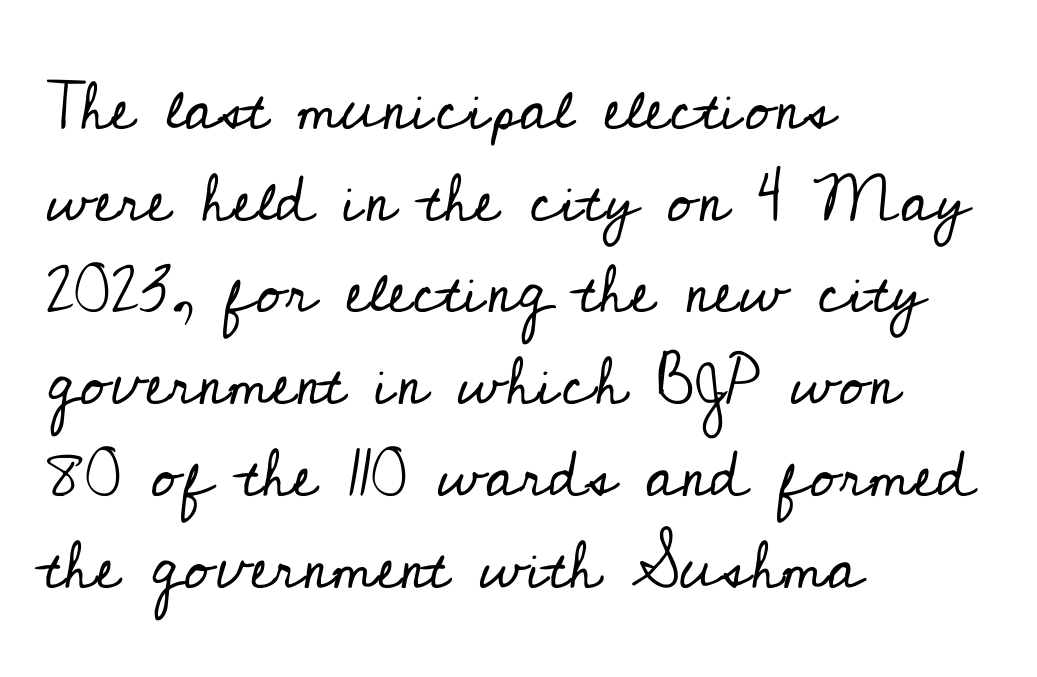
{"serif": "yes", "bold": "no", "weight": "regular", "width": "normal", "stroke_contrast": "low", "x_height": "small", "monospaced": "no", "underline": "no", "align": "left", "line_spacing": "normal", "line_spacing_ratio": 1.39, "letter_spacing": "normal", "letter_spacing_em": 0.0, "glyph_px": 66}
